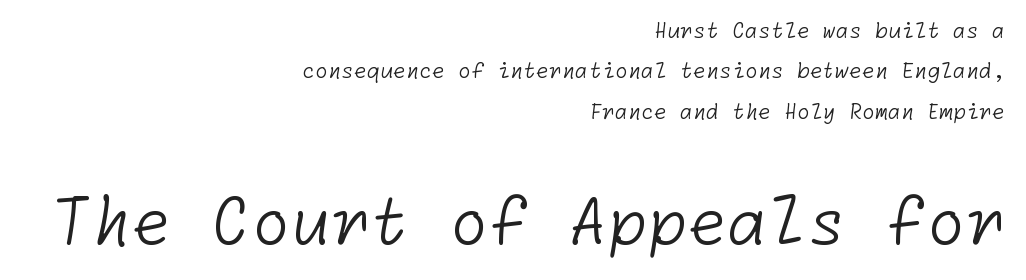
Here the second block reads like a headline and the first like body copy. These lines stack with their right ends in a neat column. Grotesque or geometric, the face here clearly has no serifs. The specimen omits any rule beneath the text block's lines. Rows of type keep a wide berth in the vertical direction. No letter is thick-stroked: the sample isn't bold.
